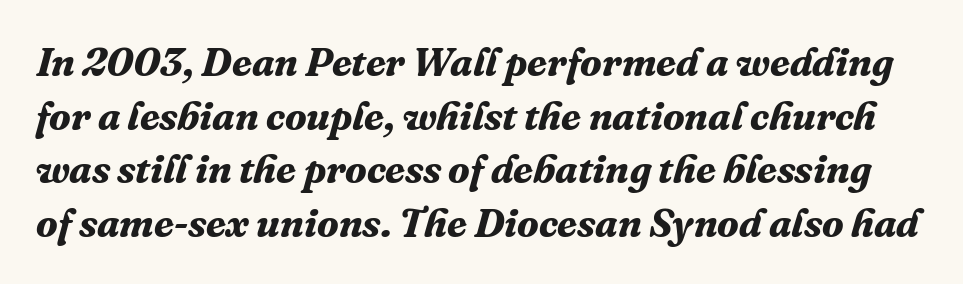
The image shows 40 px bold serif type, italic (leaning right); set normal line spacing (1.34x), normal letter spacing, not underlined; medium stroke contrast and a medium x-height.
